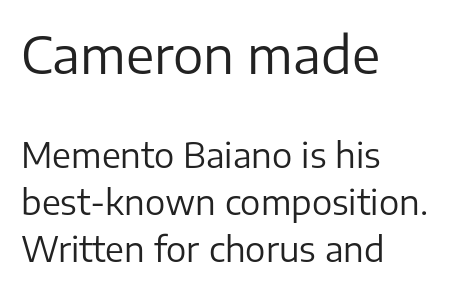
Characters follow at the spacing the type designer built in. Is this a fixed-width face? No — the glyphs have proportional, varying widths. Italic: no, the glyphs are upright roman. These lines are composed in type without serifs.
